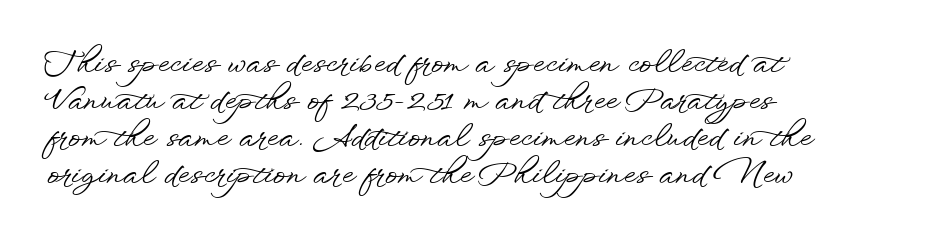
The image shows 30 px wide sans-serif type; set left-aligned, line spacing 1.23x, normal letter spacing, not underlined; low stroke contrast and a small x-height.
